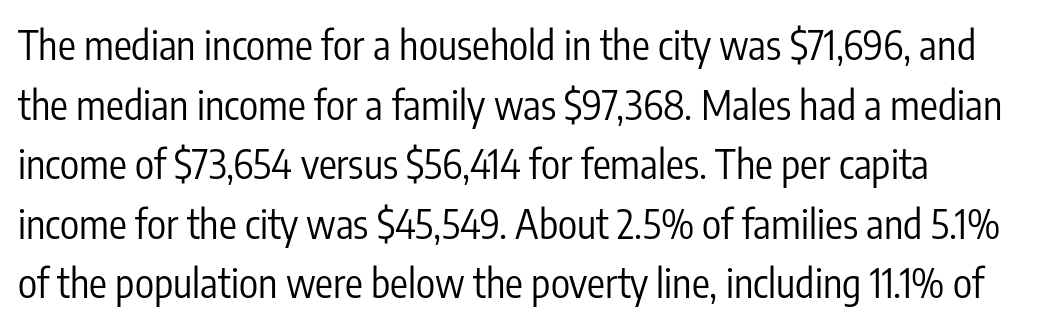
The typography opts for an upright posture over an oblique one. Plain, unruled lines of type. Proportional: the letters do not fall into vertical columns. Short and long lines alike share a common starting point at left.
